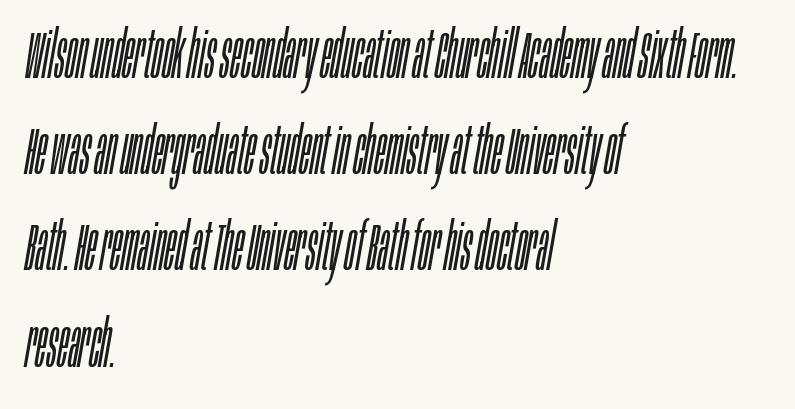
Q: Is the text bold? A: No.
Q: Is the text italic (slanted)? A: Yes, it leans right by about 10 degrees.
Q: Is the text underlined? A: No.
Q: How is the paragraph aligned? A: Left-aligned.
Q: Is the spacing between letters normal or unusually wide? A: Normal.
Q: Is the spacing between lines tight, normal or loose? A: Normal.
Q: Width (condensed, normal, or wide)? A: Condensed.
Q: Stroke contrast? A: Low.
Q: x-height? A: Large.
Q: Monospaced? A: No.
